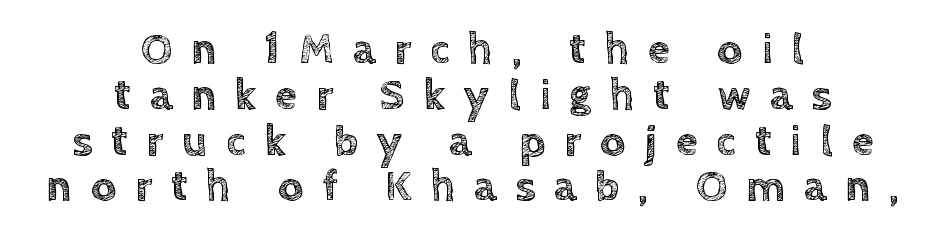
What stands out about the letter spacing? Its width — letters are far apart. Each new line begins almost immediately beneath the previous one. Quick note: not italic, upright. Character widths vary here, with narrow letters taking less room than wide ones.
